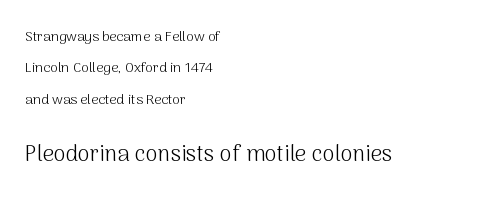
The image shows 22 px text type, upright; set left-aligned, loose line spacing (2.25x), normal letter spacing, not underlined; the second (bottom) block is 1.57x larger.
